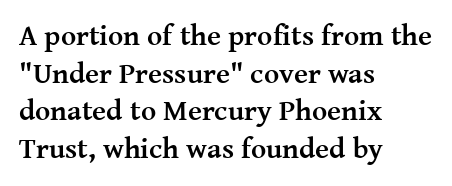
Lines of text with bare space underneath. You can tell it's not italic because the verticals are truly vertical. Vertical spacing — default. Typeset ragged right — the left edge is the straight one. Characters follow at the spacing the type designer built in.
